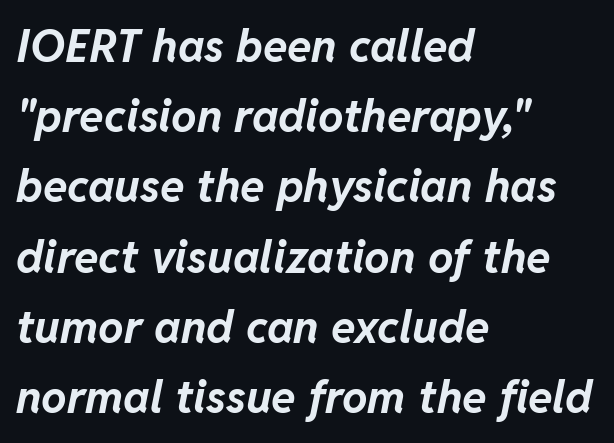
{"italic": "yes", "lean": "right", "slant_degrees": 11, "bold": "yes", "weight": "bold", "width": "normal", "stroke_contrast": "low", "x_height": "medium", "monospaced": "no", "underline": "no", "align": "left", "line_spacing": "normal", "line_spacing_ratio": 1.56, "letter_spacing": "normal", "letter_spacing_em": 0.0, "glyph_px": 45}
